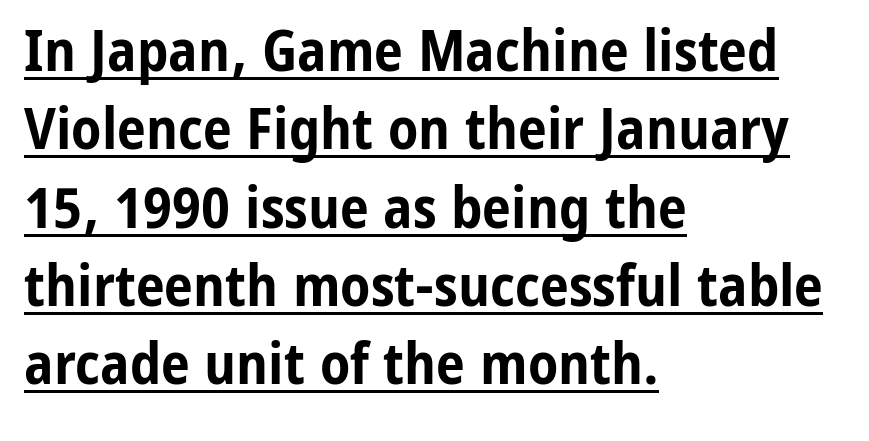
{"serif": "no", "italic": "no", "bold": "yes", "weight": "bold", "width": "condensed", "stroke_contrast": "low", "x_height": "medium", "monospaced": "no", "underline": "yes", "align": "left", "line_spacing": "normal", "line_spacing_ratio": 1.35, "letter_spacing": "normal", "letter_spacing_em": 0.0, "glyph_px": 58}
